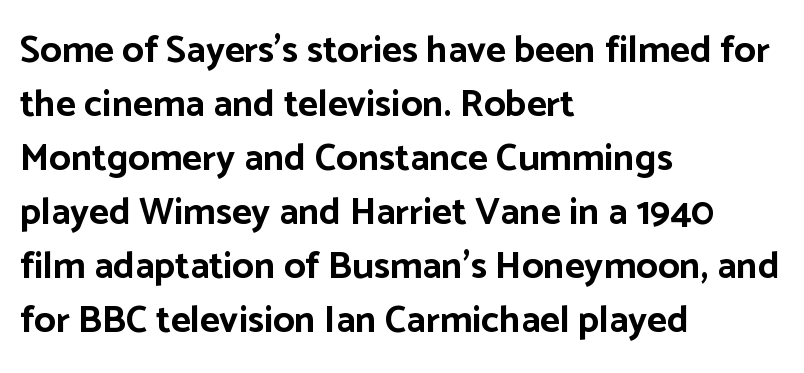
Q: Is the text bold? A: Yes.
Q: Is the text italic (slanted)? A: No, it is upright.
Q: Is the typeface a serif or a sans-serif typeface? A: Sans-serif.
Q: Is the text underlined? A: No.
Q: How is the paragraph aligned? A: Left-aligned.
Q: Is the spacing between letters normal or unusually wide? A: Normal.
Q: Is the spacing between lines tight, normal or loose? A: Normal.
Q: Width (condensed, normal, or wide)? A: Normal.
Q: Stroke contrast? A: Low.
Q: x-height? A: Medium.
Q: Monospaced? A: No.
